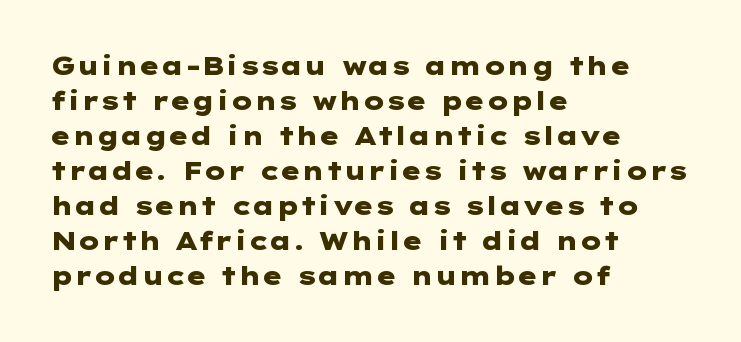
Q: Is the text bold? A: Yes.
Q: Is the text italic (slanted)? A: No, it is upright.
Q: Is the text underlined? A: No.
Q: How is the paragraph aligned? A: Left-aligned.
Q: Is the spacing between letters normal or unusually wide? A: Normal.
Q: Is the spacing between lines tight, normal or loose? A: Normal.
